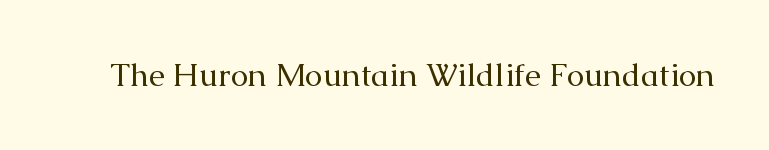
Has an underline been added? It has not. This sample has the flowing, uneven cadence of proportional lettering. No italicization has been applied; the sample stays upright. Serif or sans? Serif — the stroke terminals have little feet. Ink coverage per letter is moderate at most. How are the letters spaced? Ordinarily, with no added tracking.
